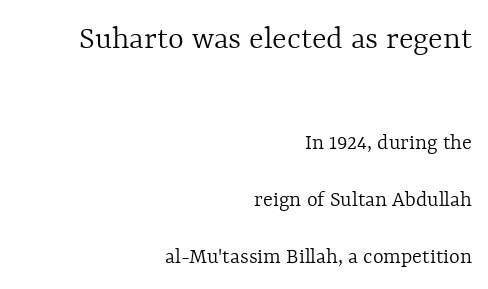
The image shows 34 px light type, upright; set right-aligned, loose line spacing (2.47x), normal letter spacing, not underlined; the first (top) block is 1.48x larger; a medium x-height.
